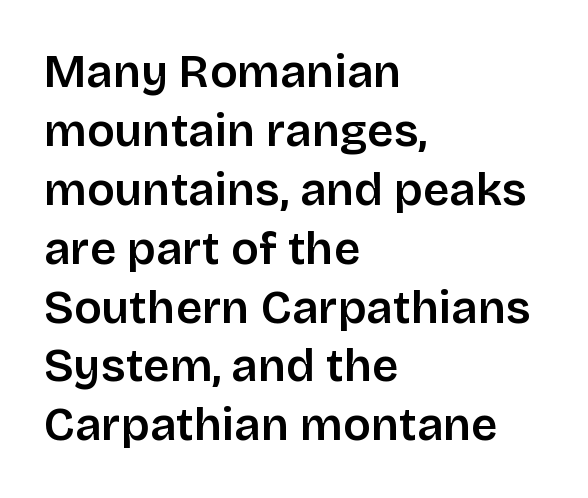
The image shows 46 px semibold sans-serif type, upright; set left-aligned, normal line spacing (1.28x), normal letter spacing, not underlined; low stroke contrast and a large x-height.
